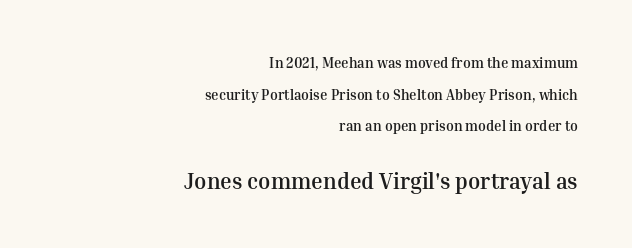
Q: Is the text bold? A: Yes.
Q: Is the text italic (slanted)? A: No, it is upright.
Q: Is the text underlined? A: No.
Q: How is the paragraph aligned? A: Right-aligned.
Q: Is the spacing between letters normal or unusually wide? A: Normal.
Q: Is the spacing between lines tight, normal or loose? A: Loose.
Q: Which block of text is set in a larger size, the first (top) or the second (bottom)? A: The second (bottom) one.
